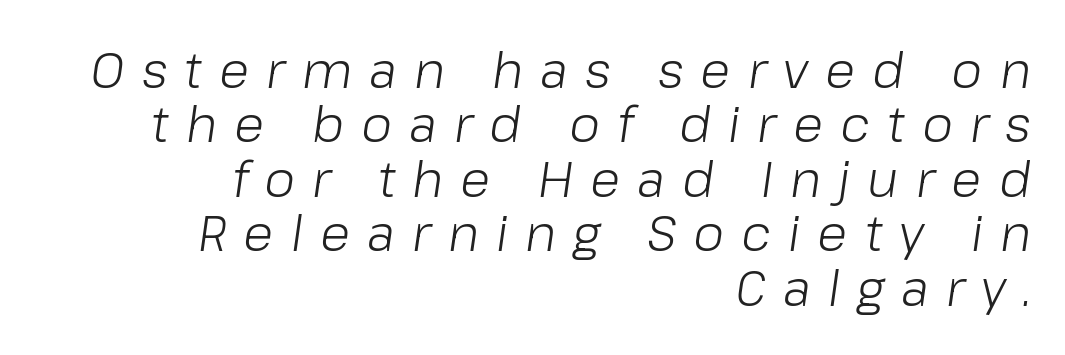
The image shows 50 px light type, italic (leaning right); set right-aligned, tight line spacing (1.09x), unusually wide letter spacing (+0.34 em), not underlined; low stroke contrast and a medium x-height.
